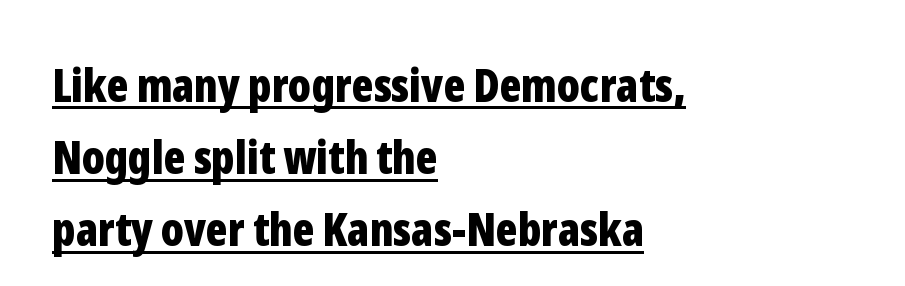
The image shows 46 px bold, condensed sans-serif type, upright; set left-aligned, normal line spacing (1.57x), normal letter spacing, underlined; low stroke contrast and a medium x-height.
